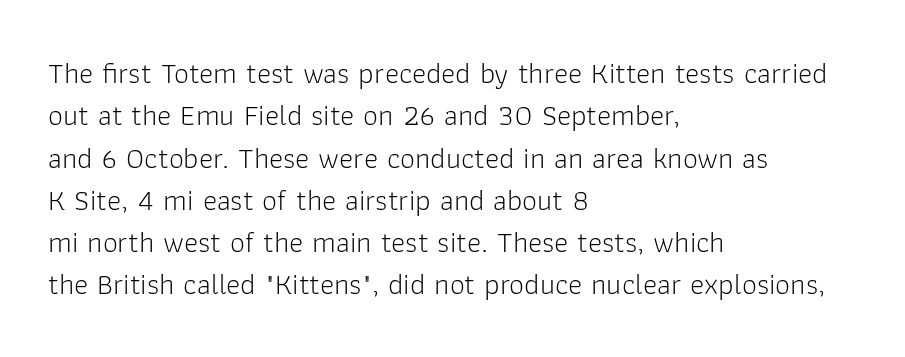
The image shows 30 px light sans-serif type, upright; set left-aligned, normal line spacing (1.41x), normal letter spacing, not underlined; low stroke contrast and a medium x-height.
